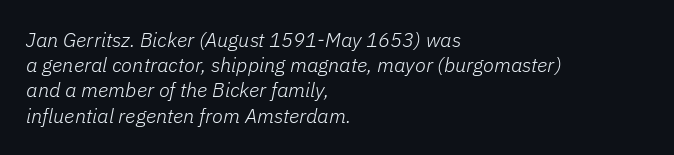
The image shows 20 px text type, italic (leaning right); set left-aligned, normal line spacing (1.26x), normal letter spacing, not underlined.
